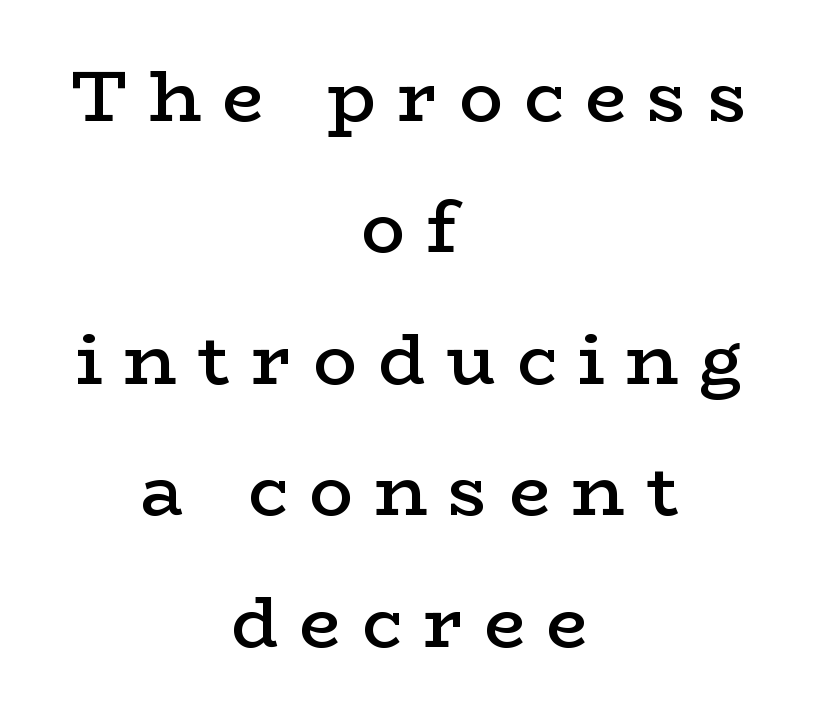
Q: Is the text bold? A: Semi-bold.
Q: Is the text italic (slanted)? A: No, it is upright.
Q: Is the typeface a serif or a sans-serif typeface? A: Serif.
Q: Is the text underlined? A: No.
Q: How is the paragraph aligned? A: Centered.
Q: Is the spacing between letters normal or unusually wide? A: Unusually wide.
Q: Width (condensed, normal, or wide)? A: Wide.
Q: Stroke contrast? A: Low.
Q: x-height? A: Medium.
Q: Monospaced? A: No.
